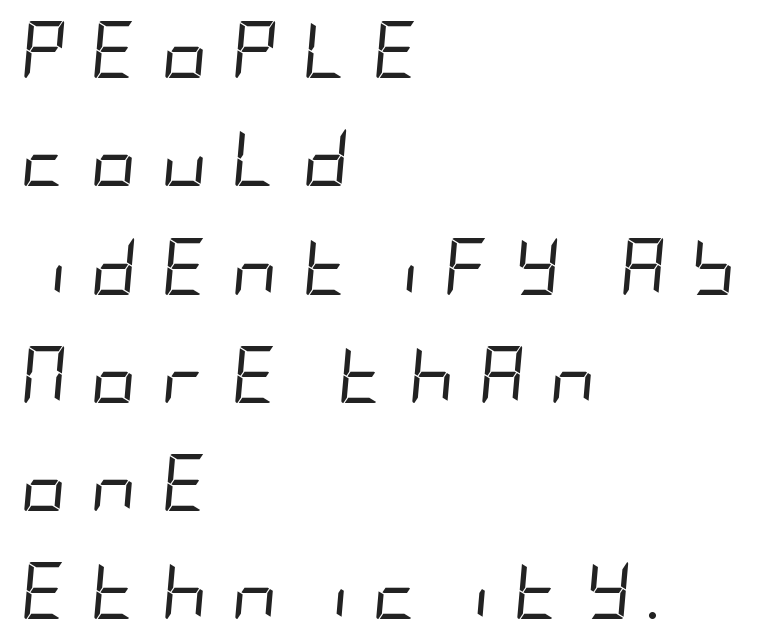
Q: Is the text bold? A: No.
Q: Is the text italic (slanted)? A: Yes, it leans right by about 5 degrees.
Q: Is the text underlined? A: No.
Q: How is the paragraph aligned? A: Left-aligned.
Q: Is the spacing between letters normal or unusually wide? A: Unusually wide.
Q: Is the spacing between lines tight, normal or loose? A: Loose.
Q: Width (condensed, normal, or wide)? A: Condensed.
Q: Stroke contrast? A: Low.
Q: x-height? A: Large.
